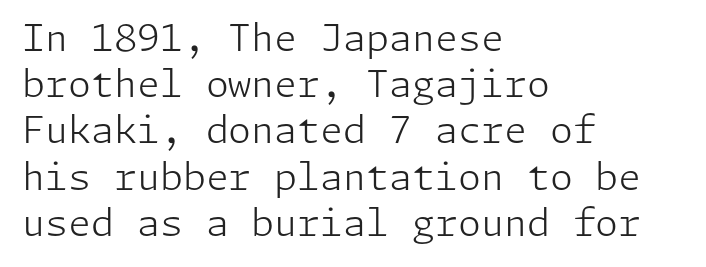
Q: Is the text bold? A: No.
Q: Is the text italic (slanted)? A: No, it is upright.
Q: Is the typeface a serif or a sans-serif typeface? A: Sans-serif.
Q: Is the text underlined? A: No.
Q: How is the paragraph aligned? A: Left-aligned.
Q: Is the spacing between letters normal or unusually wide? A: Normal.
Q: Is the spacing between lines tight, normal or loose? A: Normal.
Q: Width (condensed, normal, or wide)? A: Normal.
Q: Stroke contrast? A: Low.
Q: x-height? A: Medium.
